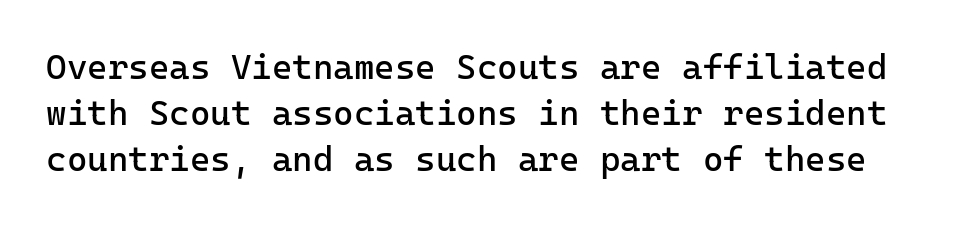
The image shows 35 px regular-weight sans-serif type, upright, monospaced; set normal line spacing (1.32x), normal letter spacing, not underlined; low stroke contrast and a medium x-height.
